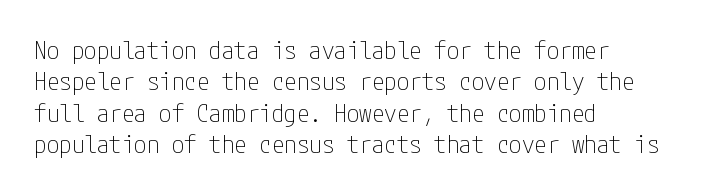
{"italic": "no", "bold": "no", "underline": "no", "align": "left", "line_spacing": "normal", "line_spacing_ratio": 1.26, "letter_spacing": "normal", "letter_spacing_em": 0.0, "glyph_px": 25}
